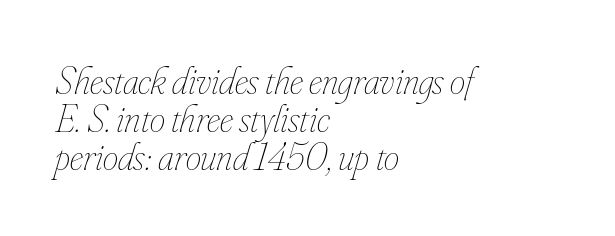
{"italic": "yes", "lean": "right", "slant_degrees": 16, "bold": "no", "weight": "thin", "width": "condensed", "stroke_contrast": "low", "x_height": "small", "monospaced": "no", "underline": "no", "align": "left", "line_spacing": "tight", "line_spacing_ratio": 0.98, "letter_spacing": "normal", "letter_spacing_em": 0.0, "glyph_px": 39}
